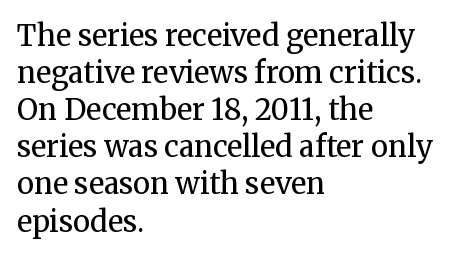
No word sits above an underline. Which margin do the lines hug? The left one — the right edge is uneven. Is this a sans? No — the strokes have serifs. Is the letter spacing exaggerated? No — it looks like the ordinary default.
